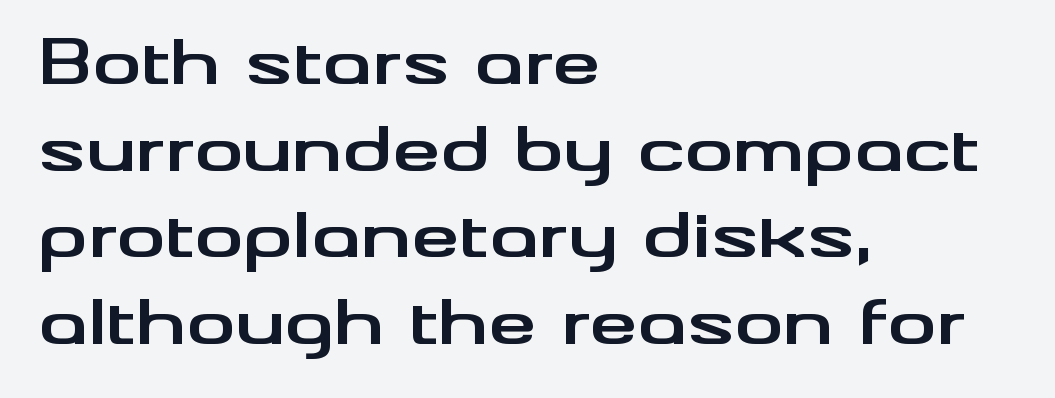
Q: Is the text bold? A: Yes.
Q: Is the text italic (slanted)? A: No, it is upright.
Q: Is the typeface a serif or a sans-serif typeface? A: Sans-serif.
Q: Is the text underlined? A: No.
Q: How is the paragraph aligned? A: Left-aligned.
Q: Is the spacing between letters normal or unusually wide? A: Normal.
Q: Is the spacing between lines tight, normal or loose? A: Normal.
Q: Width (condensed, normal, or wide)? A: Wide.
Q: Stroke contrast? A: Medium.
Q: x-height? A: Small.
Q: Monospaced? A: No.
